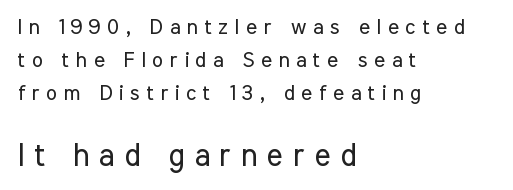
A classic flush-left, rag-right setting is used for this passage. You could not count columns in this text — the font is proportionally spaced. The passage shown is not underscored anywhere. The text was rendered using a sans face with plain stroke endings.
